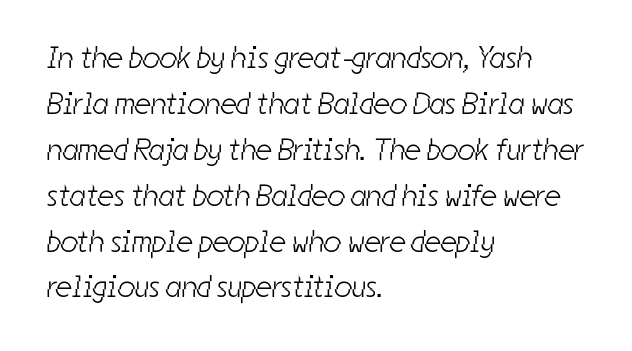
{"serif": "no", "bold": "no", "weight": "light", "width": "condensed", "stroke_contrast": "low", "x_height": "medium", "monospaced": "no", "underline": "no", "align": "left", "line_spacing": "normal", "line_spacing_ratio": 1.48, "letter_spacing": "normal", "letter_spacing_em": 0.0, "glyph_px": 31}
